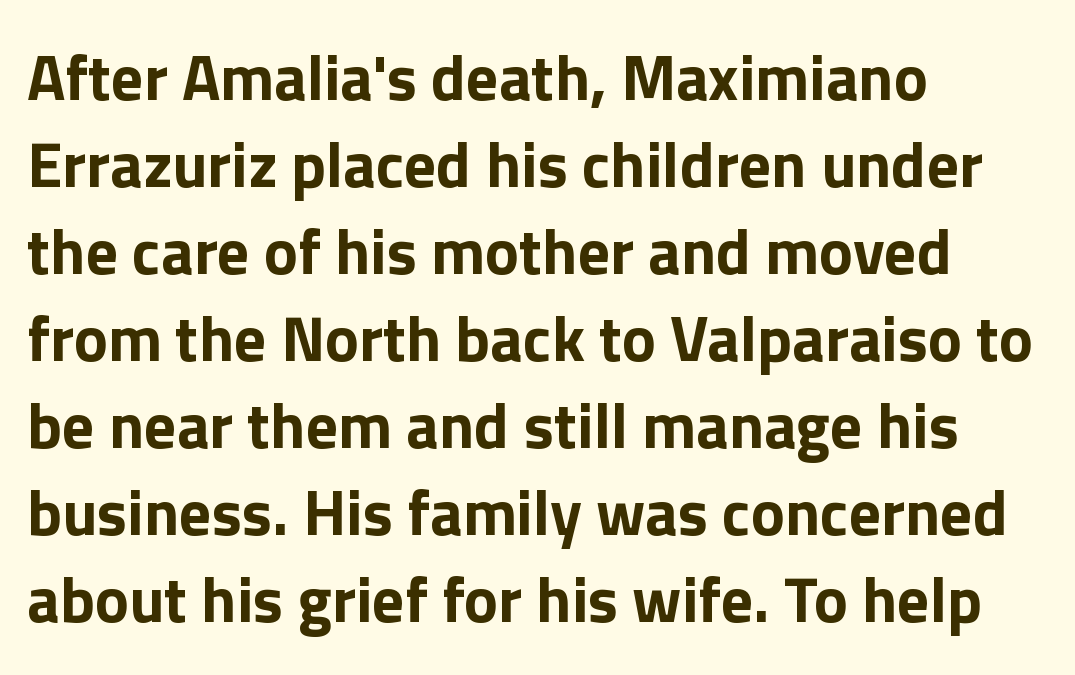
Interline gaps are of average width in this sample. Proportional: the letters do not fall into vertical columns. The space beneath each line is pristine and unruled. Grotesque or geometric, the face here clearly has no serifs.
